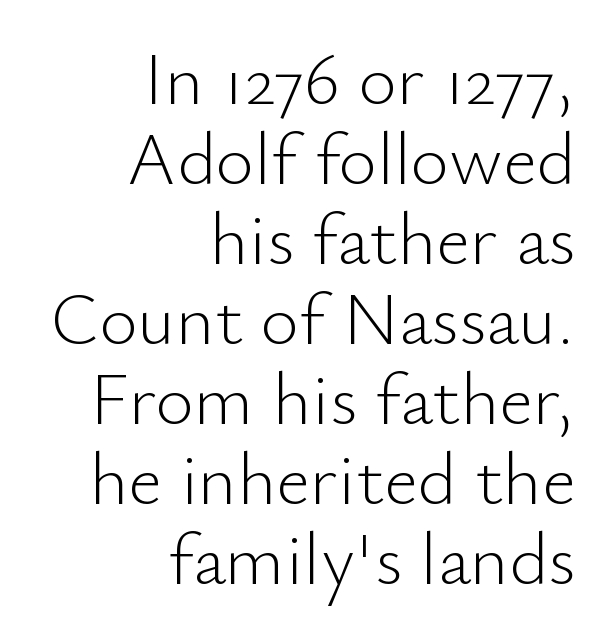
{"serif": "no", "italic": "no", "bold": "no", "weight": "light", "width": "normal", "stroke_contrast": "low", "x_height": "small", "monospaced": "no", "underline": "no", "align": "right", "line_spacing": "tight", "line_spacing_ratio": 1.08, "letter_spacing": "normal", "letter_spacing_em": 0.0, "glyph_px": 74}
